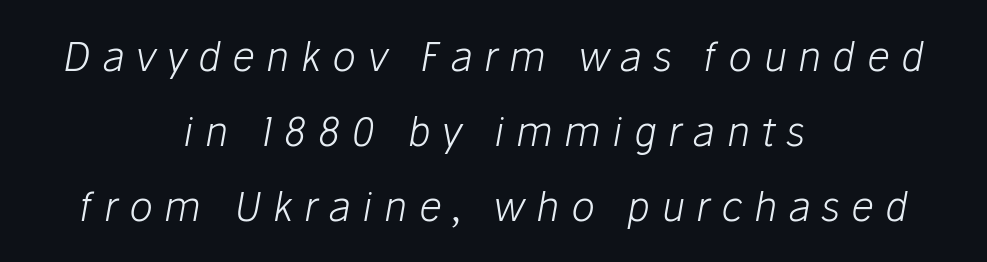
Q: Is the text bold? A: No.
Q: Is the text italic (slanted)? A: Yes, it leans right by about 10 degrees.
Q: Is the text underlined? A: No.
Q: How is the paragraph aligned? A: Centered.
Q: Is the spacing between letters normal or unusually wide? A: Unusually wide.
Q: Width (condensed, normal, or wide)? A: Normal.
Q: Stroke contrast? A: Low.
Q: x-height? A: Medium.
Q: Monospaced? A: No.
